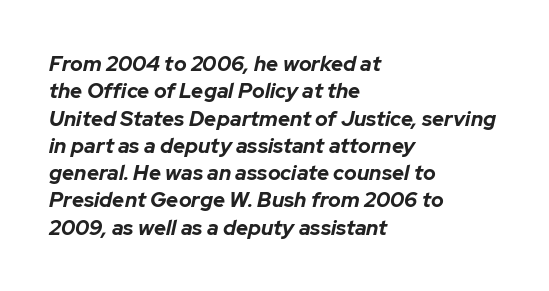
Chunky letters — that's bold for sure. A bare baseline throughout the passage. Every character sits at an angle, as italics do. The rag falls on the right side of this text block. Default kerning and tracking; the words read as compact shapes.
